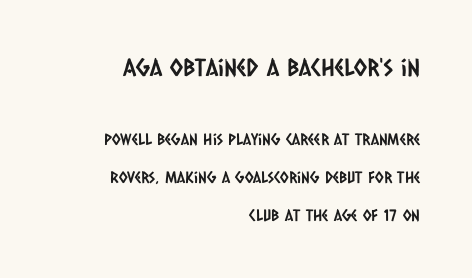
{"underline": "no", "align": "right", "line_spacing": "loose", "line_spacing_ratio": 2.39, "letter_spacing": "normal", "letter_spacing_em": 0.0, "larger_block": "first", "size_ratio": 1.5, "glyph_px": 24}
